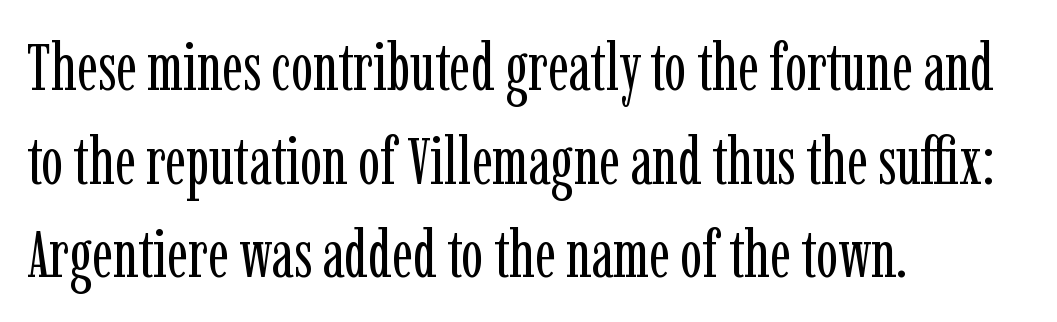
Check the space under the baseline: it is left empty. Characters follow at the spacing the type designer built in. This sample uses a serif face. Looks like regular typesetting: each glyph gets only the width it needs.
